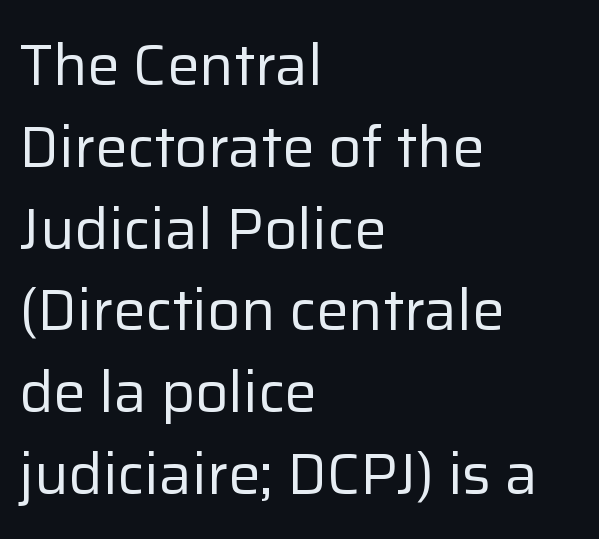
Only glyphs here, with clear space below each row. A typesetter would mark this as roman, not italic. The characters display no serif detailing; their extremities are plain. Counters stay open thanks to moderate or lighter strokes.
